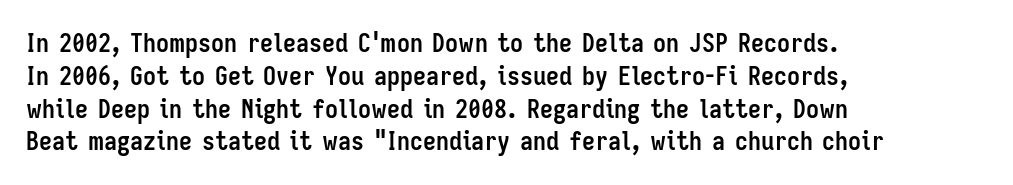
Reading down the column, the eye jumps a familiar distance to each next line. The passage shown is not underscored anywhere. Its strokes are broad and dark, the hallmark of bold type. Quick note: not italic, upright. Observe the ordinary spacing: letters are neighbours, not strangers. Line beginnings align vertically; line endings do not.
